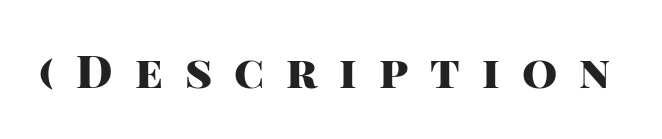
Q: Is the text bold? A: Yes.
Q: Is the text italic (slanted)? A: No, it is upright.
Q: Is the typeface a serif or a sans-serif typeface? A: Sans-serif.
Q: Is the text underlined? A: No.
Q: Is the spacing between letters normal or unusually wide? A: Unusually wide.
Q: Width (condensed, normal, or wide)? A: Normal.
Q: Stroke contrast? A: High.
Q: x-height? A: Large.
Q: Monospaced? A: No.
